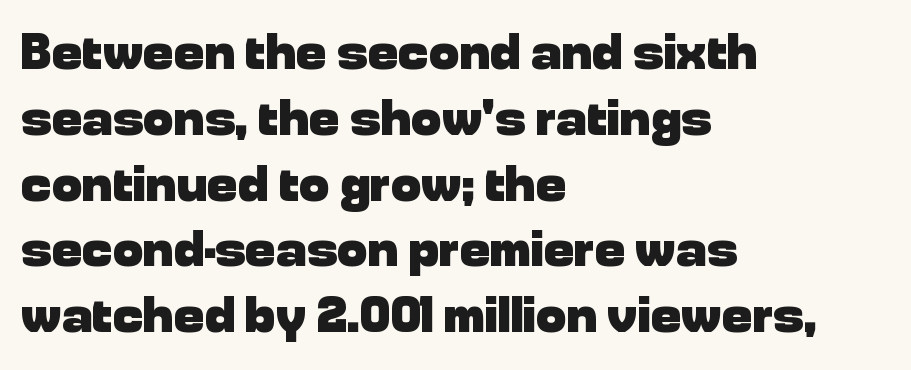
{"serif": "no", "italic": "no", "bold": "yes", "weight": "heavy", "width": "normal", "stroke_contrast": "low", "x_height": "medium", "monospaced": "no", "underline": "no", "align": "left", "line_spacing": "normal", "line_spacing_ratio": 1.29, "letter_spacing": "normal", "letter_spacing_em": 0.0, "glyph_px": 51}
